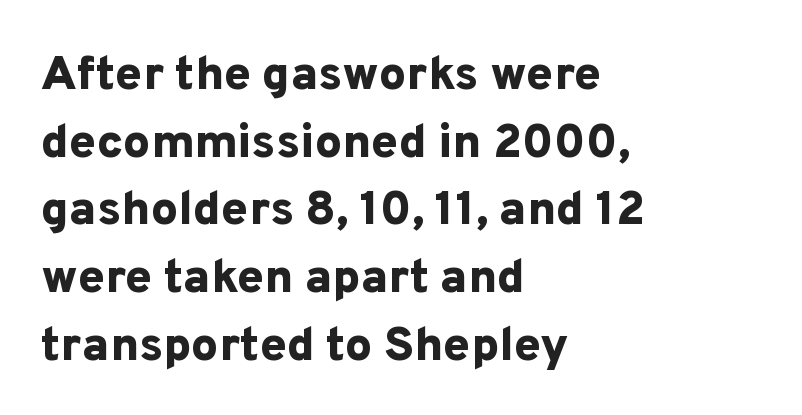
Stroke terminals: plain, sans-serif. Italic? Not at all — the glyphs are vertical. The passage shown is not underscored anywhere. The ragged edge is on the right, which tells us the setting is flush left. Interline gaps are of average width in this sample. A typesetter would call this proportional, since set widths differ per character.
